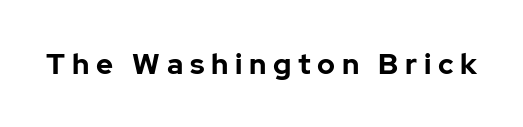
The image shows 29 px bold sans-serif type, upright; set unusually wide letter spacing (+0.23 em), not underlined; low stroke contrast and a medium x-height.
